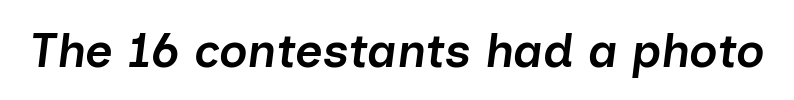
Q: Is the text bold? A: Semi-bold.
Q: Is the text italic (slanted)? A: Yes, it leans right by about 7 degrees.
Q: Is the text underlined? A: No.
Q: Is the spacing between letters normal or unusually wide? A: Normal.
Q: Width (condensed, normal, or wide)? A: Normal.
Q: Stroke contrast? A: Low.
Q: x-height? A: Medium.
Q: Monospaced? A: No.
